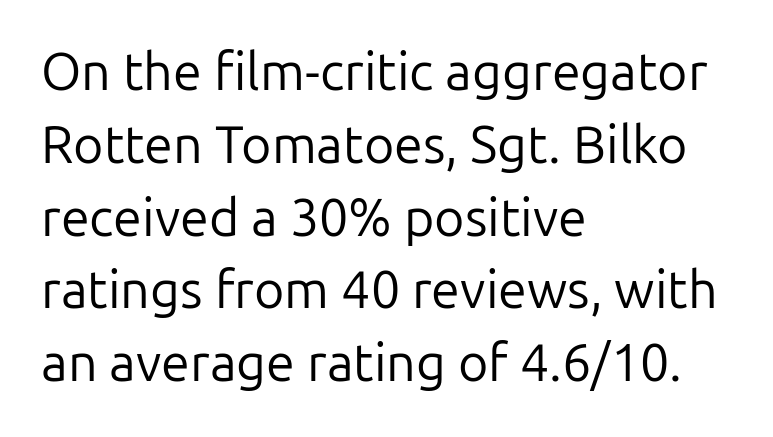
The image shows 52 px regular-weight sans-serif type, upright; set left-aligned, normal line spacing (1.4x), normal letter spacing, not underlined; low stroke contrast and a medium x-height.
